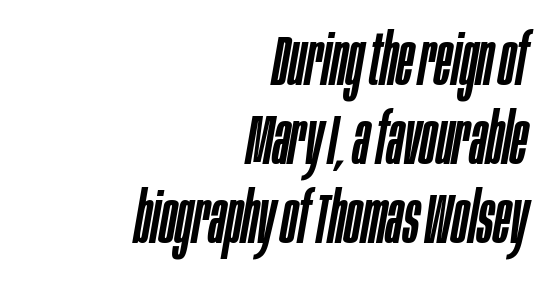
{"italic": "yes", "lean": "right", "slant_degrees": 10, "width": "condensed", "stroke_contrast": "low", "x_height": "large", "monospaced": "no", "underline": "no", "align": "right", "line_spacing": "tight", "line_spacing_ratio": 1.13, "letter_spacing": "normal", "letter_spacing_em": 0.0, "glyph_px": 70}
